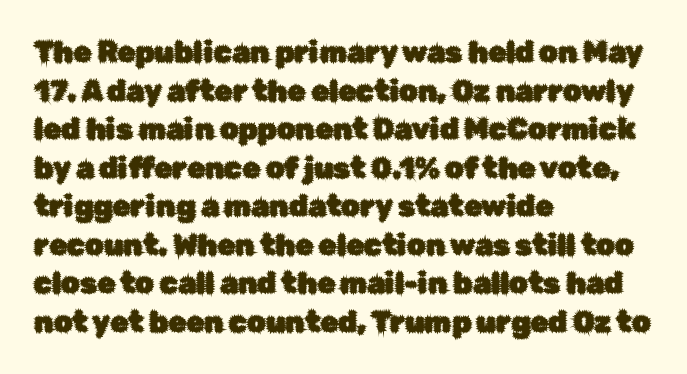
Casual observation: everything's shoved over to the left. Are there feet on the stems? There aren't — it's a sans. Check the space under the baseline: it is left empty. Characters remain perfectly vertical along every line. Inter-character spacing is left at the font's built-in metrics.
